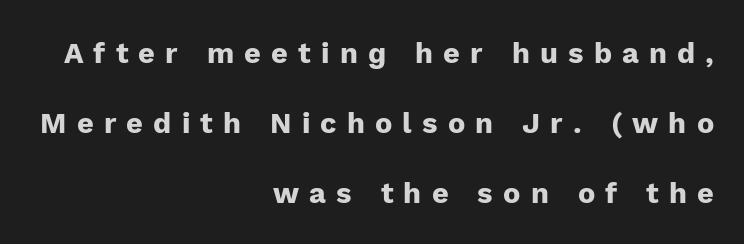
The image shows 29 px heavy sans-serif type, upright; set right-aligned, loose line spacing (2.42x), unusually wide letter spacing (+0.35 em), not underlined; low stroke contrast and a medium x-height.
